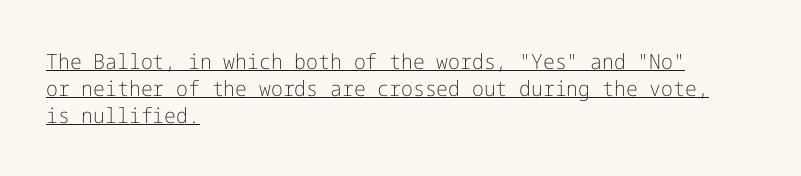
Q: Is the text bold? A: No.
Q: Is the text italic (slanted)? A: No, it is upright.
Q: Is the text underlined? A: Yes.
Q: How is the paragraph aligned? A: Left-aligned.
Q: Is the spacing between letters normal or unusually wide? A: Normal.
Q: Is the spacing between lines tight, normal or loose? A: Normal.
